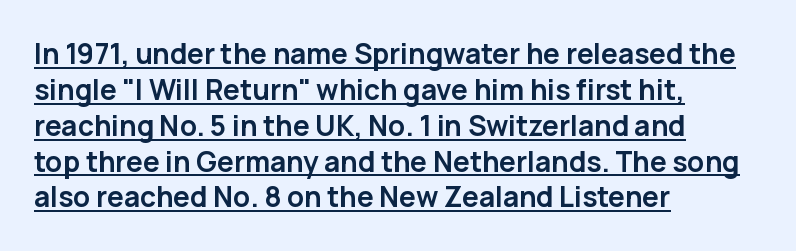
{"serif": "no", "italic": "no", "bold": "yes", "weight": "semibold", "width": "normal", "stroke_contrast": "low", "x_height": "medium", "monospaced": "no", "underline": "yes", "align": "left", "line_spacing": "normal", "line_spacing_ratio": 1.28, "letter_spacing": "normal", "letter_spacing_em": 0.0, "glyph_px": 28}
